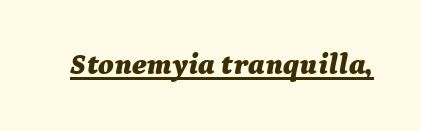
Q: Is the text bold? A: Yes.
Q: Is the text italic (slanted)? A: Yes, it leans right by about 9 degrees.
Q: Is the text underlined? A: Yes.
Q: Is the spacing between letters normal or unusually wide? A: Normal.
Q: Width (condensed, normal, or wide)? A: Normal.
Q: Stroke contrast? A: Medium.
Q: x-height? A: Medium.
Q: Monospaced? A: No.
